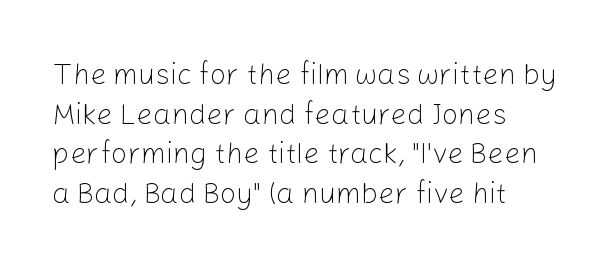
The image shows 29 px light sans-serif type, upright; set left-aligned, normal line spacing (1.37x), normal letter spacing, not underlined; low stroke contrast and a medium x-height.
